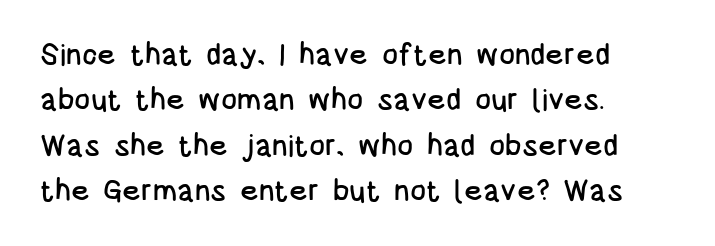
{"serif": "no", "italic": "no", "width": "condensed", "stroke_contrast": "low", "x_height": "large", "monospaced": "no", "underline": "no", "align": "left", "line_spacing": "normal", "line_spacing_ratio": 1.51, "letter_spacing": "normal", "letter_spacing_em": 0.0, "glyph_px": 30}
